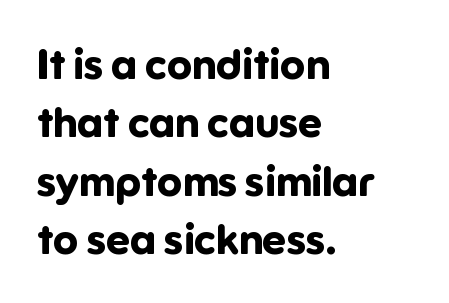
Q: Is the text bold? A: Yes.
Q: Is the text italic (slanted)? A: No, it is upright.
Q: Is the typeface a serif or a sans-serif typeface? A: Sans-serif.
Q: Is the text underlined? A: No.
Q: How is the paragraph aligned? A: Left-aligned.
Q: Is the spacing between letters normal or unusually wide? A: Normal.
Q: Is the spacing between lines tight, normal or loose? A: Normal.
Q: Width (condensed, normal, or wide)? A: Normal.
Q: Stroke contrast? A: Low.
Q: x-height? A: Medium.
Q: Monospaced? A: No.
